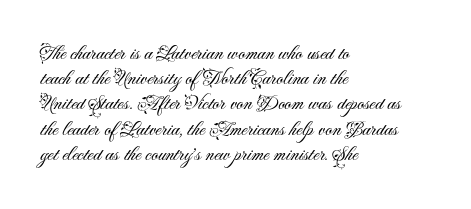
{"bold": "no", "underline": "no", "align": "left", "line_spacing_ratio": 1.2, "letter_spacing": "normal", "letter_spacing_em": 0.0, "glyph_px": 21}
